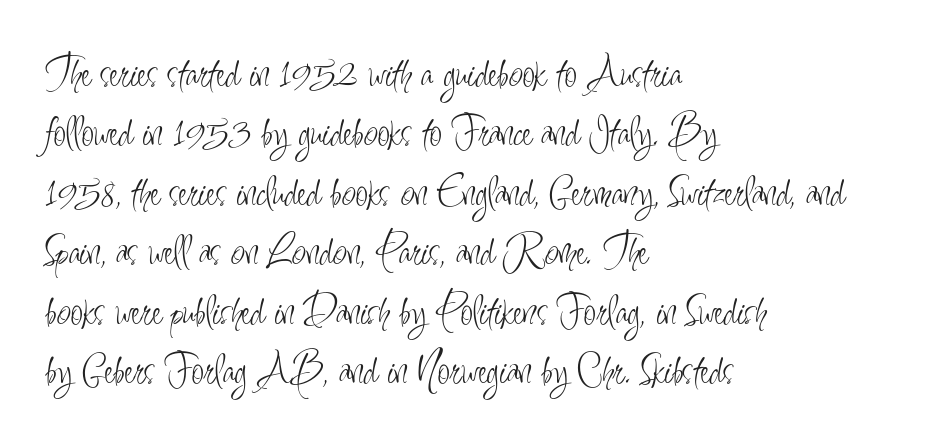
{"serif": "no", "bold": "no", "weight": "light", "width": "condensed", "stroke_contrast": "low", "x_height": "small", "monospaced": "no", "underline": "no", "align": "left", "line_spacing": "normal", "line_spacing_ratio": 1.32, "letter_spacing": "normal", "letter_spacing_em": 0.0, "glyph_px": 45}
